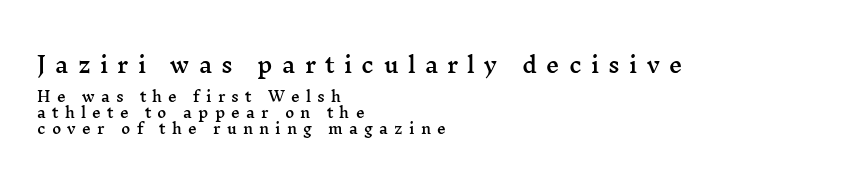
Q: Is the text italic (slanted)? A: No, it is upright.
Q: Is the text underlined? A: No.
Q: How is the paragraph aligned? A: Left-aligned.
Q: Is the spacing between letters normal or unusually wide? A: Unusually wide.
Q: Is the spacing between lines tight, normal or loose? A: Tight.
Q: Which block of text is set in a larger size, the first (top) or the second (bottom)? A: The first (top) one.
